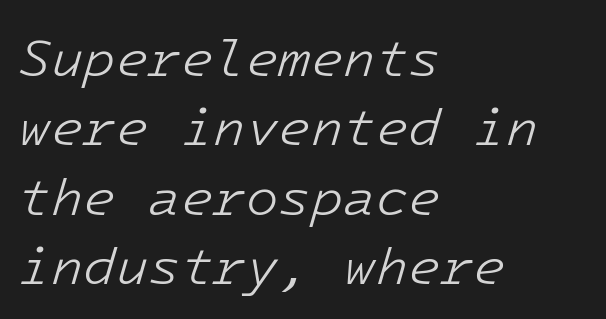
Q: Is the text bold? A: No.
Q: Is the text italic (slanted)? A: Yes, it leans right by about 16 degrees.
Q: Is the text underlined? A: No.
Q: How is the paragraph aligned? A: Left-aligned.
Q: Is the spacing between letters normal or unusually wide? A: Normal.
Q: Is the spacing between lines tight, normal or loose? A: Normal.
Q: Width (condensed, normal, or wide)? A: Normal.
Q: Stroke contrast? A: Low.
Q: x-height? A: Medium.
